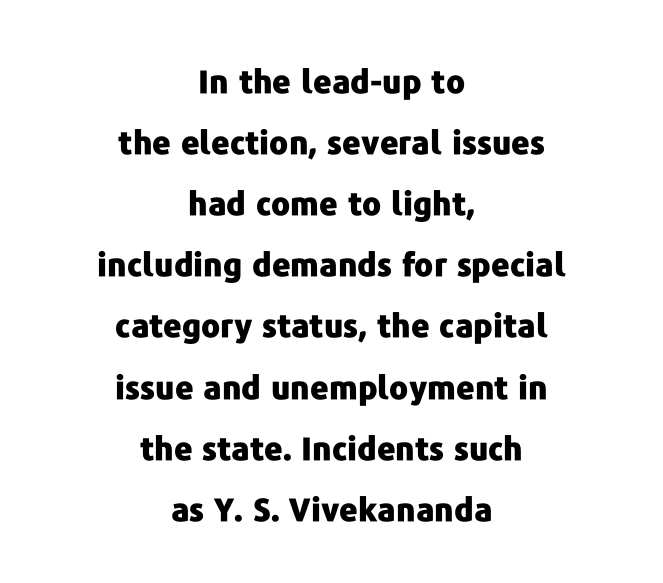
Nothing unusual about the tracking: characters are spaced as the font intends. Posture: straight, roman, zero tilt. Honestly, the rows look like they've been pulled way apart. No feet cap the strokes, marking this as sans-serif type.
